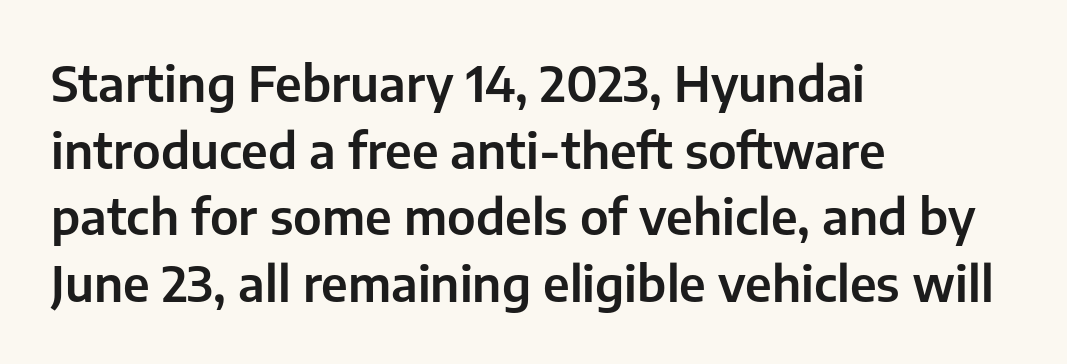
Q: Is the text italic (slanted)? A: No, it is upright.
Q: Is the typeface a serif or a sans-serif typeface? A: Sans-serif.
Q: Is the text underlined? A: No.
Q: How is the paragraph aligned? A: Left-aligned.
Q: Is the spacing between letters normal or unusually wide? A: Normal.
Q: Is the spacing between lines tight, normal or loose? A: Normal.
Q: Width (condensed, normal, or wide)? A: Normal.
Q: Stroke contrast? A: Low.
Q: x-height? A: Medium.
Q: Monospaced? A: No.
